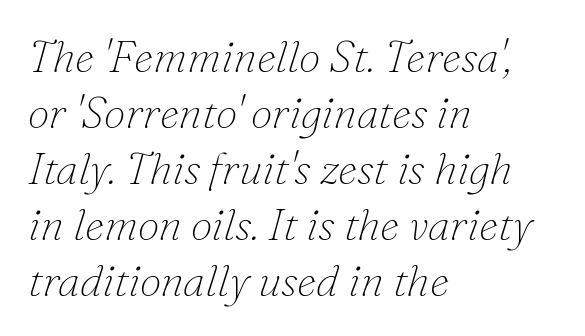
The image shows 44 px thin serif type, italic (leaning right); set left-aligned, normal line spacing (1.27x), normal letter spacing, not underlined; low stroke contrast and a small x-height.
